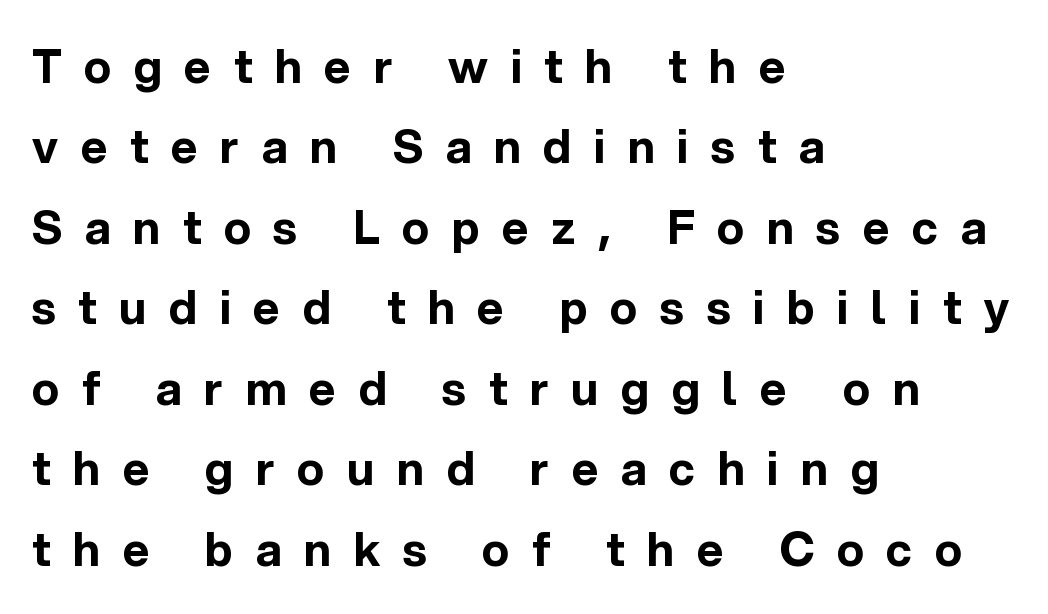
Italic: no, the glyphs are upright roman. The rendering uses natural spacing where letterforms have individual widths. A typesetter would call this heavily tracked-out type. These lines are composed in type without serifs. Pretty heavy lettering here — definitely bold.
